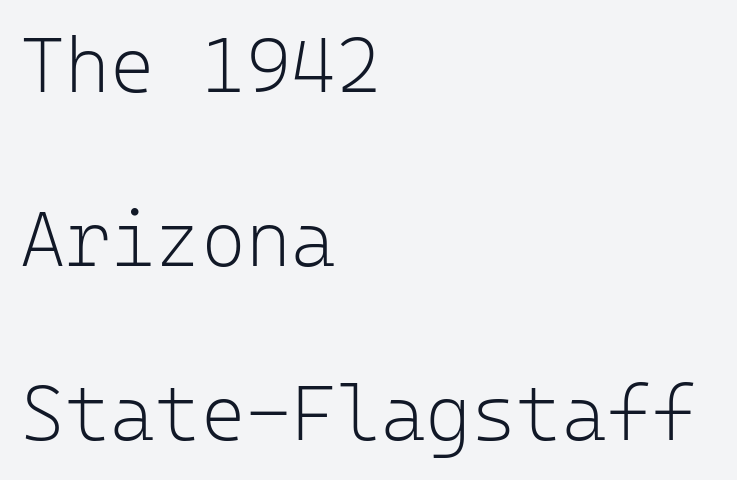
Q: Is the text bold? A: No.
Q: Is the text italic (slanted)? A: No, it is upright.
Q: Is the typeface a serif or a sans-serif typeface? A: Sans-serif.
Q: Is the text underlined? A: No.
Q: How is the paragraph aligned? A: Left-aligned.
Q: Is the spacing between letters normal or unusually wide? A: Normal.
Q: Is the spacing between lines tight, normal or loose? A: Loose.
Q: Width (condensed, normal, or wide)? A: Normal.
Q: Stroke contrast? A: Low.
Q: x-height? A: Medium.
Q: Monospaced? A: Yes.
